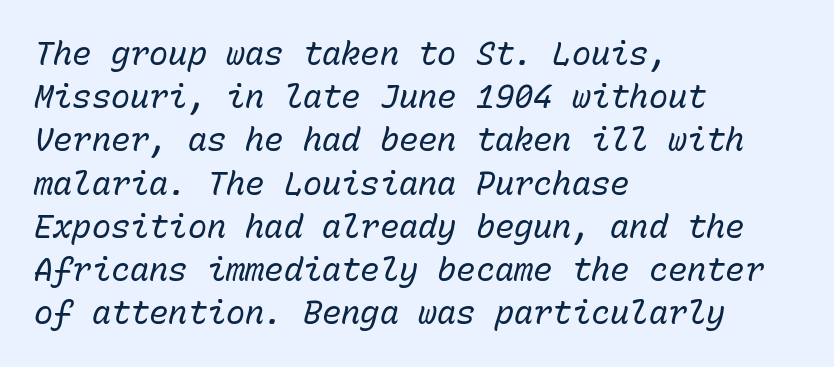
Q: Is the text bold? A: No.
Q: Is the text italic (slanted)? A: Yes, it leans right by about 15 degrees.
Q: Is the text underlined? A: No.
Q: How is the paragraph aligned? A: Left-aligned.
Q: Is the spacing between letters normal or unusually wide? A: Normal.
Q: Is the spacing between lines tight, normal or loose? A: Normal.
Q: Width (condensed, normal, or wide)? A: Normal.
Q: Stroke contrast? A: Low.
Q: x-height? A: Medium.
Q: Monospaced? A: Yes.
